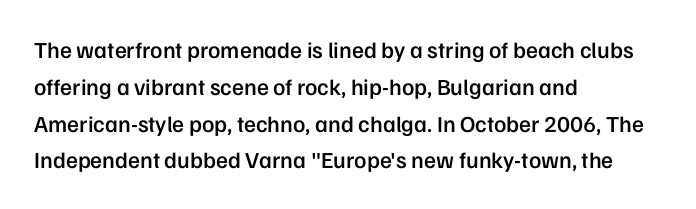
Q: Is the text bold? A: Semi-bold.
Q: Is the text italic (slanted)? A: No, it is upright.
Q: Is the text underlined? A: No.
Q: How is the paragraph aligned? A: Left-aligned.
Q: Is the spacing between letters normal or unusually wide? A: Normal.
Q: Is the spacing between lines tight, normal or loose? A: Normal.
